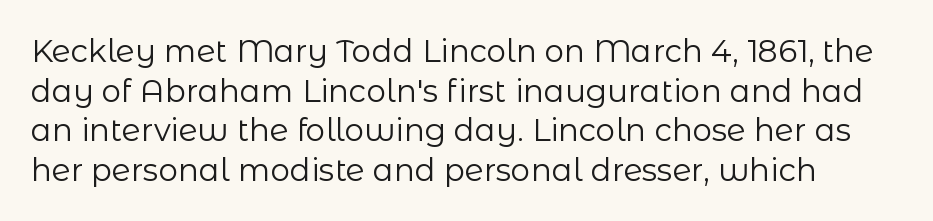
{"serif": "no", "italic": "no", "bold": "no", "weight": "regular", "width": "normal", "stroke_contrast": "low", "x_height": "medium", "monospaced": "no", "underline": "no", "line_spacing": "normal", "line_spacing_ratio": 1.28, "letter_spacing": "normal", "letter_spacing_em": 0.0, "glyph_px": 31}
